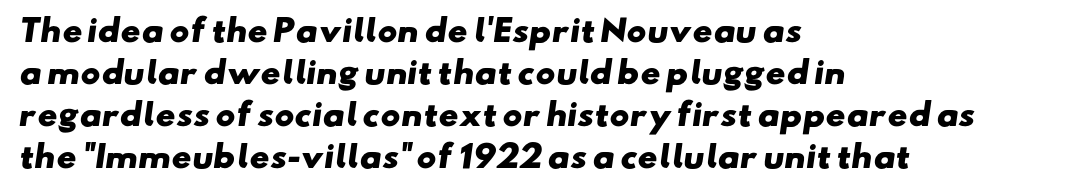
The image shows 30 px heavy, wide sans-serif type; set left-aligned, normal line spacing (1.4x), normal letter spacing, not underlined; low stroke contrast and a small x-height.
